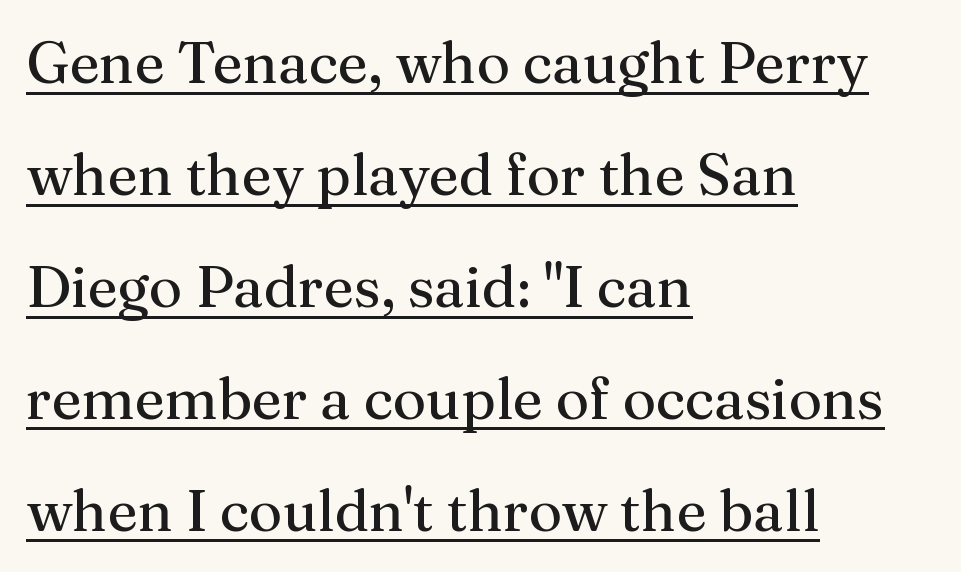
In terms of leading, this rendering errs on the spacious side. The typeface chosen for these lines features serifs. Every character sits straight up, as roman type does. The letterforms sit shoulder to shoulder at normal distance. Note the varied advance widths — an 'i' is clearly narrower than an 'm'.
